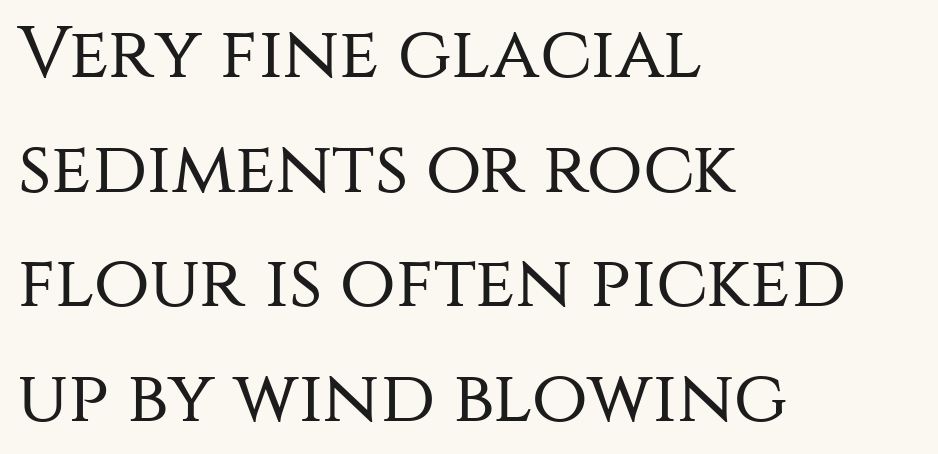
The image shows 73 px regular-weight sans-serif type, upright; set left-aligned, normal line spacing (1.57x), normal letter spacing, not underlined; medium stroke contrast and a large x-height.
